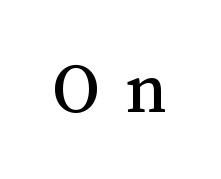
The image shows 75 px regular-weight type, upright; set unusually wide letter spacing (+0.33 em), not underlined; medium stroke contrast and a medium x-height.
